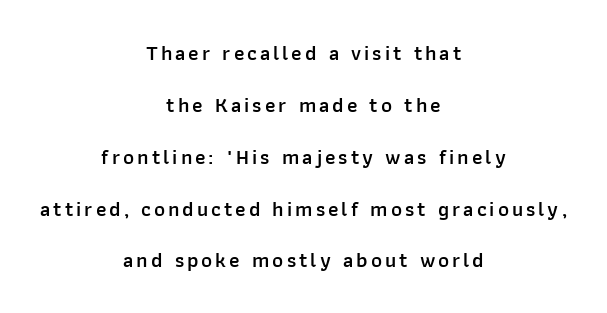
{"italic": "no", "bold": "semi", "underline": "no", "align": "center", "line_spacing": "loose", "line_spacing_ratio": 2.47, "glyph_px": 21}
